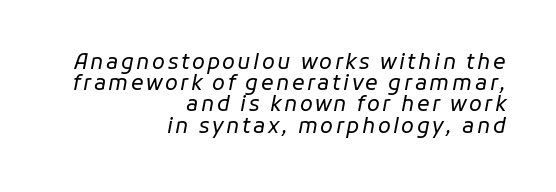
{"italic": "yes", "lean": "right", "slant_degrees": 11, "bold": "no", "underline": "no", "align": "right", "line_spacing": "tight", "line_spacing_ratio": 1.01, "glyph_px": 21}
